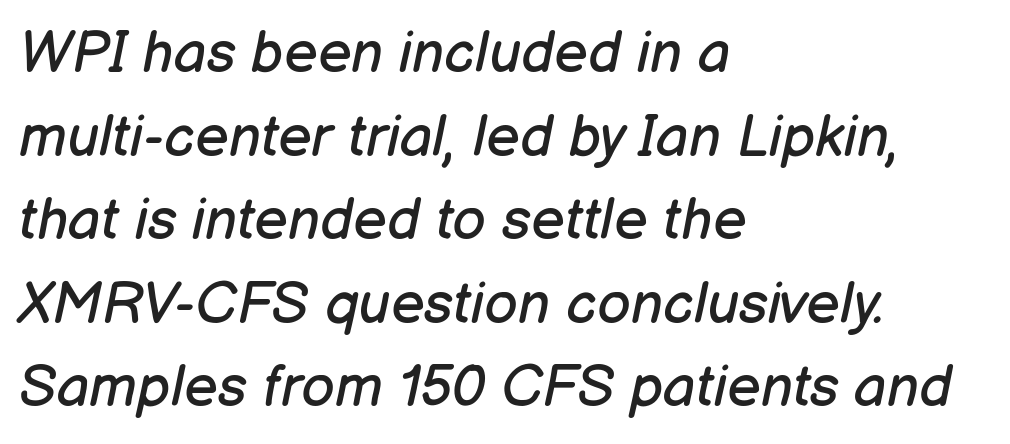
The image shows 58 px regular-weight type, italic (leaning right); set left-aligned, normal line spacing (1.44x), normal letter spacing, not underlined; low stroke contrast and a medium x-height.
